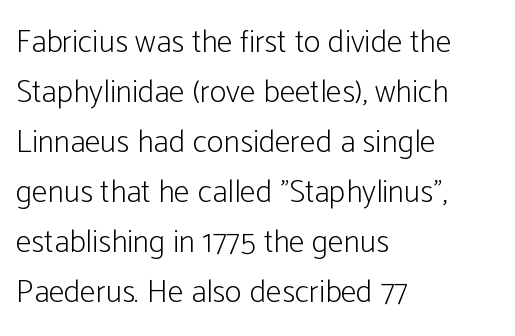
{"serif": "no", "italic": "no", "bold": "no", "weight": "light", "width": "condensed", "stroke_contrast": "low", "x_height": "medium", "monospaced": "no", "underline": "no", "align": "left", "line_spacing": "normal", "line_spacing_ratio": 1.56, "letter_spacing": "normal", "letter_spacing_em": 0.0, "glyph_px": 32}
